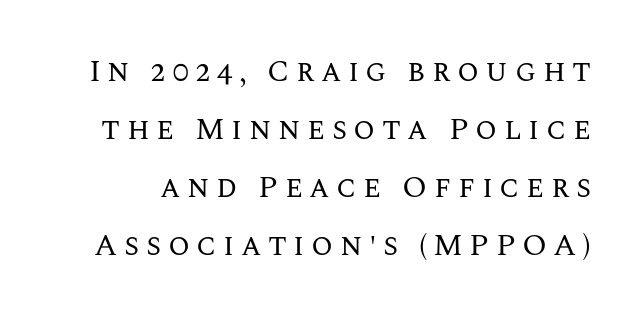
Q: Is the text bold? A: No.
Q: Is the text italic (slanted)? A: No, it is upright.
Q: Is the text underlined? A: No.
Q: Is the spacing between letters normal or unusually wide? A: Unusually wide.
Q: Width (condensed, normal, or wide)? A: Normal.
Q: Stroke contrast? A: Medium.
Q: x-height? A: Large.
Q: Monospaced? A: No.
